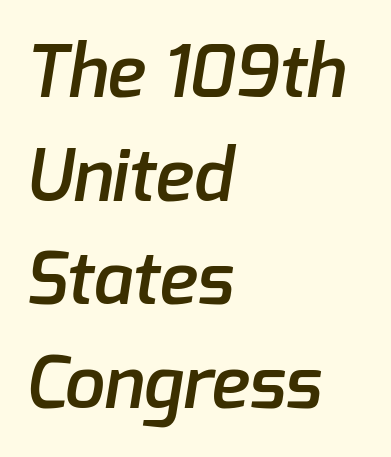
Normally led — the rows are evenly, conventionally spaced. The face used here is rendered with its standard letterfit. One-word summary of the alignment: left. The passage shown is typed in a proportional face where columns would drift.
